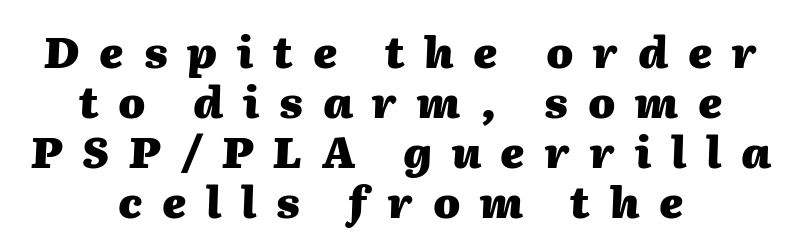
Q: Is the text bold? A: Yes.
Q: Is the text italic (slanted)? A: Yes, it leans right by about 2 degrees.
Q: Is the text underlined? A: No.
Q: How is the paragraph aligned? A: Centered.
Q: Is the spacing between letters normal or unusually wide? A: Unusually wide.
Q: Width (condensed, normal, or wide)? A: Normal.
Q: Stroke contrast? A: Medium.
Q: x-height? A: Medium.
Q: Monospaced? A: No.
